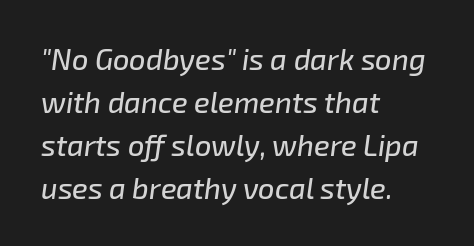
The image shows 29 px text type, italic (leaning right); set left-aligned, normal line spacing (1.48x), normal letter spacing, not underlined; low stroke contrast and a medium x-height.
